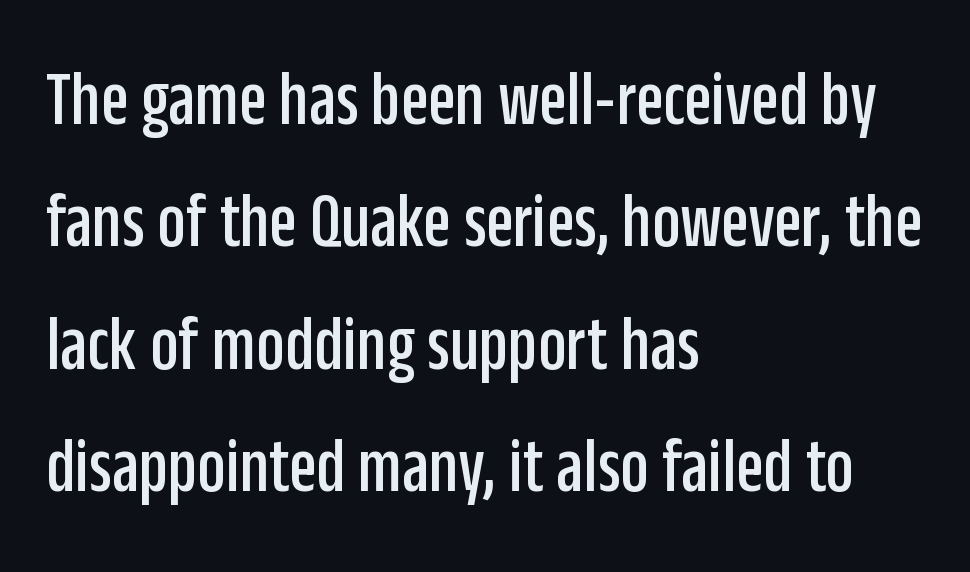
The image shows 79 px condensed sans-serif type, upright; set left-aligned, normal line spacing (1.55x), normal letter spacing, not underlined; low stroke contrast and a large x-height.
